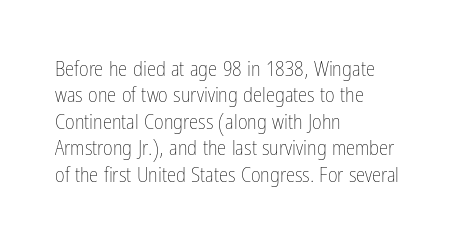
Q: Is the text bold? A: No.
Q: Is the text italic (slanted)? A: No, it is upright.
Q: Is the text underlined? A: No.
Q: How is the paragraph aligned? A: Left-aligned.
Q: Is the spacing between letters normal or unusually wide? A: Normal.
Q: Is the spacing between lines tight, normal or loose? A: Normal.
